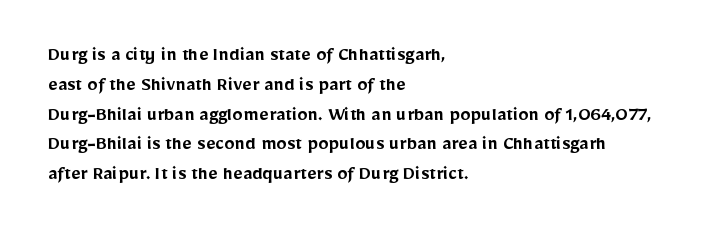
{"italic": "no", "bold": "semi", "underline": "no", "align": "left", "line_spacing": "normal", "line_spacing_ratio": 1.42, "letter_spacing": "normal", "letter_spacing_em": 0.0, "glyph_px": 21}
